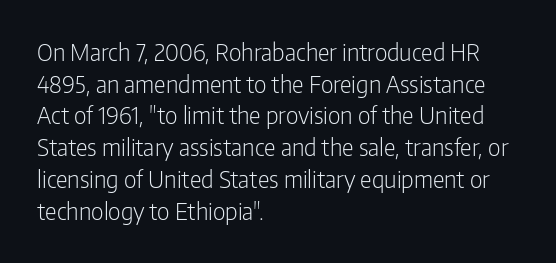
The image shows 23 px text type, upright; set left-aligned, normal line spacing (1.38x), normal letter spacing, not underlined.
